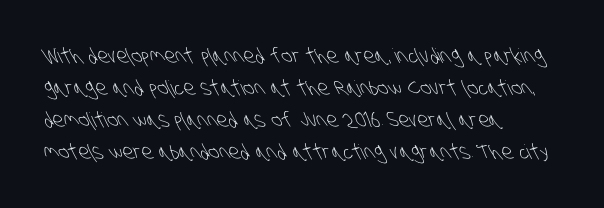
The image shows 20 px text type; set left-aligned, normal line spacing (1.6x), normal letter spacing, not underlined.
